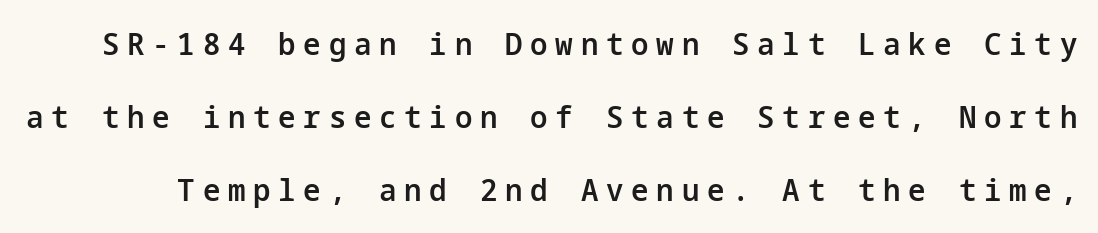
{"serif": "no", "italic": "no", "bold": "semi", "weight": "semibold", "width": "normal", "stroke_contrast": "low", "x_height": "medium", "underline": "no", "line_spacing": "loose", "line_spacing_ratio": 2.36, "letter_spacing": "wide", "letter_spacing_em": 0.25, "glyph_px": 31}
